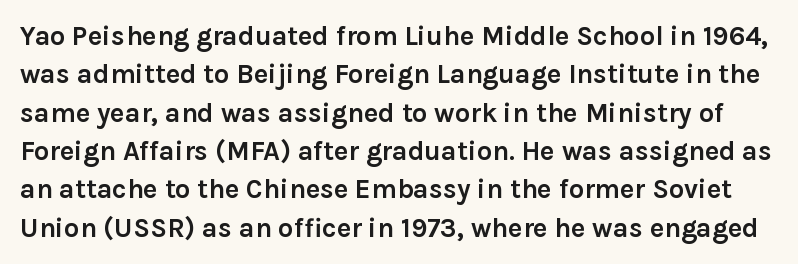
Q: Is the text bold? A: Yes.
Q: Is the text italic (slanted)? A: No, it is upright.
Q: Is the text underlined? A: No.
Q: Is the spacing between letters normal or unusually wide? A: Normal.
Q: Is the spacing between lines tight, normal or loose? A: Normal.
